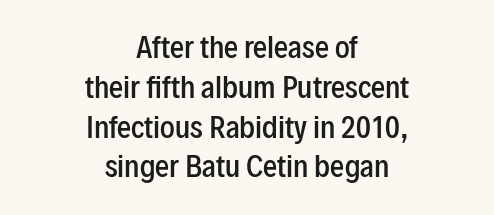
The gaps between neighbouring characters are ordinary and unremarkable. The passage is arranged like a title page — every line centered. I'd describe the lettering as semibold — firm but not a full bold. The glyphs are unaccompanied by any horizontal stroke below them. This is roman type, the default non-slanted kind.
